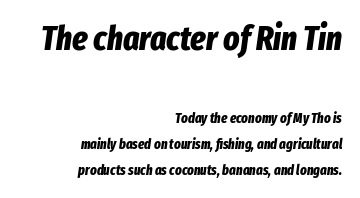
Q: Is the text bold? A: Yes.
Q: Is the text italic (slanted)? A: Yes, it leans right by about 8 degrees.
Q: Is the text underlined? A: No.
Q: How is the paragraph aligned? A: Right-aligned.
Q: Is the spacing between letters normal or unusually wide? A: Normal.
Q: Which block of text is set in a larger size, the first (top) or the second (bottom)? A: The first (top) one.
Q: Width (condensed, normal, or wide)? A: Condensed.
Q: Stroke contrast? A: Low.
Q: x-height? A: Medium.
Q: Monospaced? A: No.
